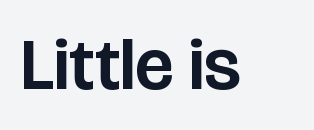
The image shows 73 px sans-serif type, upright; set normal letter spacing, not underlined; low stroke contrast and a large x-height.
